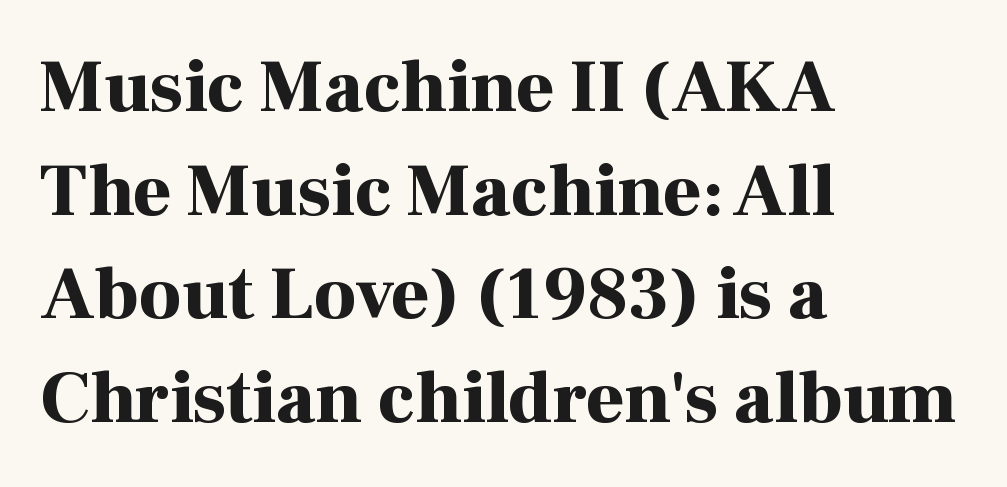
Q: Is the text bold? A: Yes.
Q: Is the text italic (slanted)? A: No, it is upright.
Q: Is the typeface a serif or a sans-serif typeface? A: Serif.
Q: Is the text underlined? A: No.
Q: How is the paragraph aligned? A: Left-aligned.
Q: Is the spacing between letters normal or unusually wide? A: Normal.
Q: Is the spacing between lines tight, normal or loose? A: Normal.
Q: Width (condensed, normal, or wide)? A: Normal.
Q: Stroke contrast? A: High.
Q: x-height? A: Medium.
Q: Monospaced? A: No.
